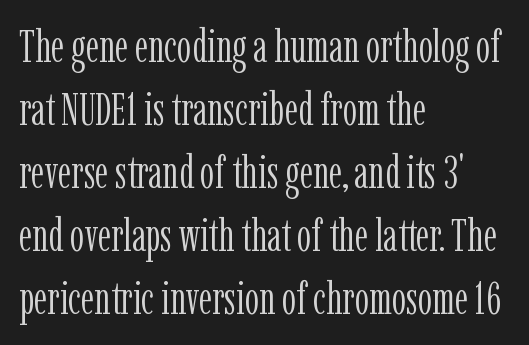
{"serif": "yes", "italic": "no", "bold": "no", "weight": "light", "width": "condensed", "stroke_contrast": "low", "x_height": "medium", "monospaced": "no", "underline": "no", "align": "left", "line_spacing": "normal", "line_spacing_ratio": 1.4, "letter_spacing": "normal", "letter_spacing_em": 0.0, "glyph_px": 45}
